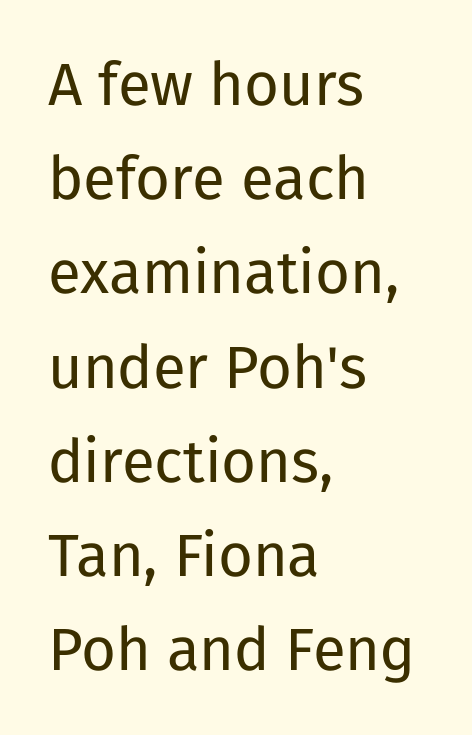
{"serif": "no", "italic": "no", "bold": "no", "weight": "regular", "width": "normal", "stroke_contrast": "low", "x_height": "medium", "monospaced": "no", "underline": "no", "align": "left", "line_spacing": "normal", "line_spacing_ratio": 1.57, "letter_spacing": "normal", "letter_spacing_em": 0.0, "glyph_px": 60}
